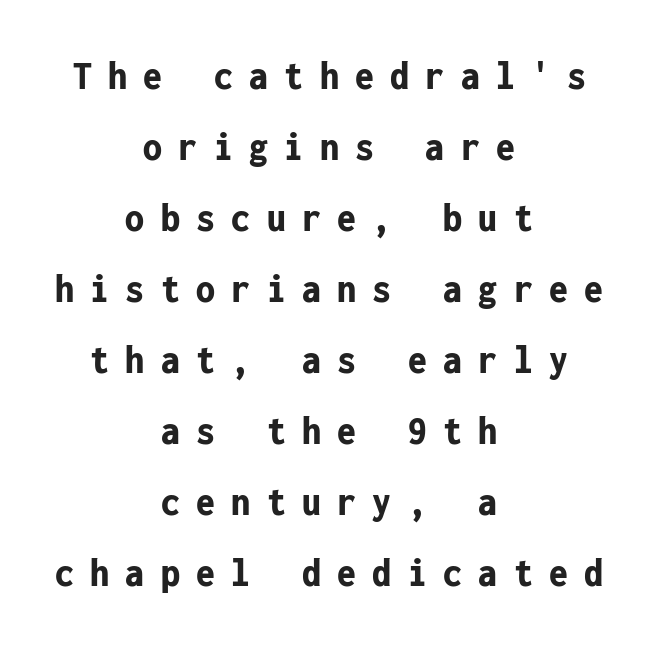
The image shows 42 px bold, condensed sans-serif type, upright, monospaced; set centered, normal line spacing (1.69x), unusually wide letter spacing (+0.39 em), not underlined; low stroke contrast and a medium x-height.
